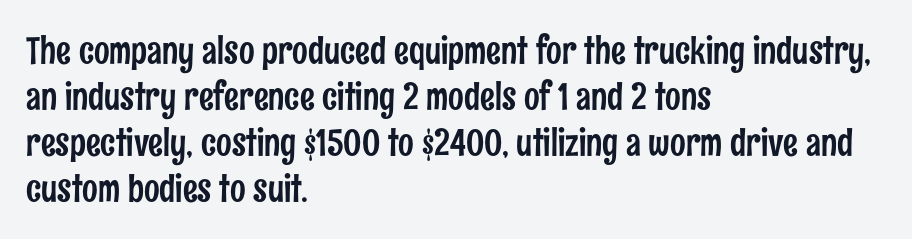
{"serif": "no", "italic": "no", "width": "condensed", "stroke_contrast": "low", "x_height": "medium", "monospaced": "no", "underline": "no", "align": "left", "line_spacing_ratio": 1.24, "letter_spacing": "normal", "letter_spacing_em": 0.0, "glyph_px": 37}
